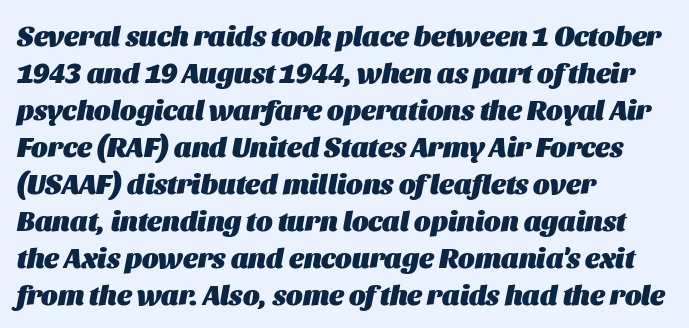
{"italic": "yes", "lean": "right", "slant_degrees": 11, "bold": "yes", "weight": "heavy", "width": "normal", "stroke_contrast": "medium", "x_height": "large", "monospaced": "no", "underline": "no", "align": "left", "line_spacing": "normal", "line_spacing_ratio": 1.32, "letter_spacing": "normal", "letter_spacing_em": 0.0, "glyph_px": 28}
